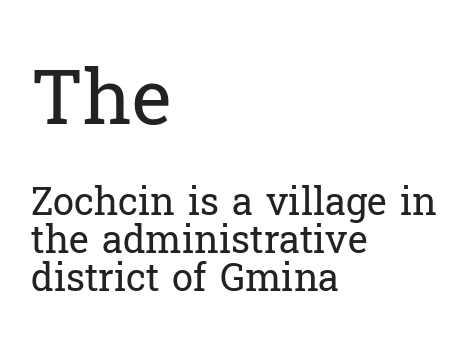
Q: Is the text bold? A: No.
Q: Is the text italic (slanted)? A: No, it is upright.
Q: Is the typeface a serif or a sans-serif typeface? A: Serif.
Q: Is the text underlined? A: No.
Q: How is the paragraph aligned? A: Left-aligned.
Q: Is the spacing between letters normal or unusually wide? A: Normal.
Q: Is the spacing between lines tight, normal or loose? A: Tight.
Q: Which block of text is set in a larger size, the first (top) or the second (bottom)? A: The first (top) one.
Q: Width (condensed, normal, or wide)? A: Normal.
Q: Stroke contrast? A: Low.
Q: x-height? A: Medium.
Q: Monospaced? A: No.
